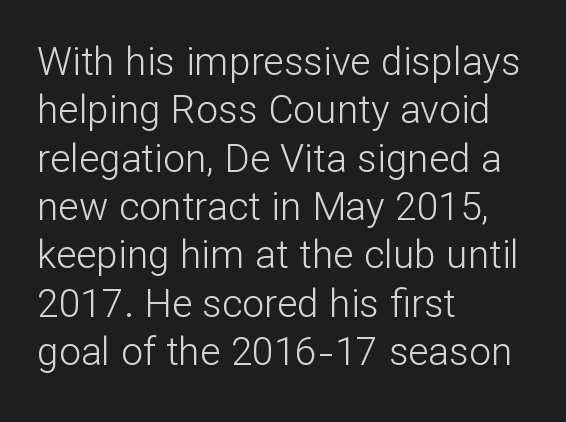
Q: Is the text bold? A: No.
Q: Is the text italic (slanted)? A: No, it is upright.
Q: Is the typeface a serif or a sans-serif typeface? A: Sans-serif.
Q: Is the text underlined? A: No.
Q: How is the paragraph aligned? A: Left-aligned.
Q: Is the spacing between letters normal or unusually wide? A: Normal.
Q: Width (condensed, normal, or wide)? A: Normal.
Q: Stroke contrast? A: Low.
Q: x-height? A: Medium.
Q: Monospaced? A: No.
